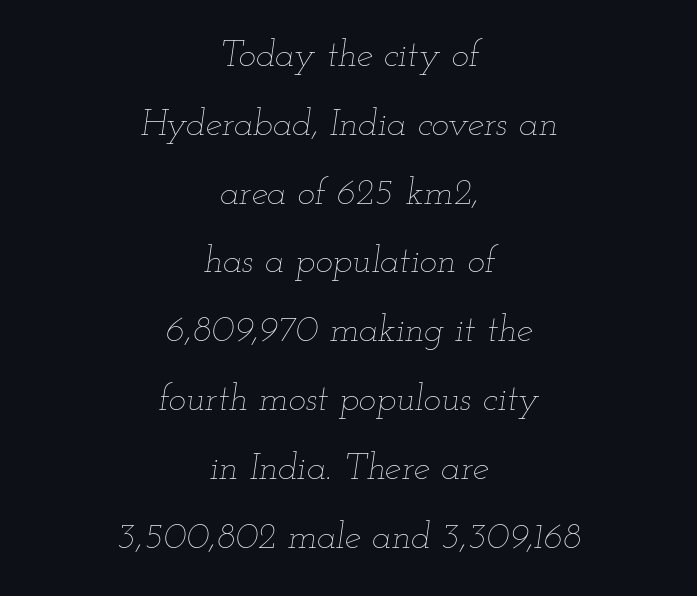
{"italic": "yes", "lean": "right", "slant_degrees": 12, "bold": "no", "weight": "thin", "width": "wide", "stroke_contrast": "low", "x_height": "small", "monospaced": "no", "underline": "no", "align": "center", "line_spacing_ratio": 1.86, "letter_spacing": "normal", "letter_spacing_em": 0.0, "glyph_px": 37}
